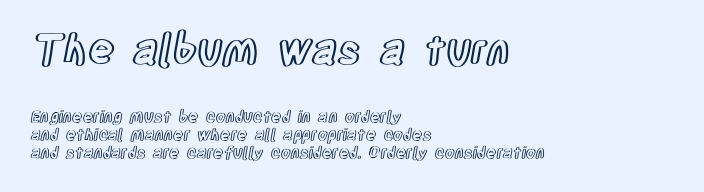
The image shows 41 px condensed type; set left-aligned, tight line spacing (1.12x), normal letter spacing, not underlined; the first (top) block is 2.56x larger; a large x-height.
